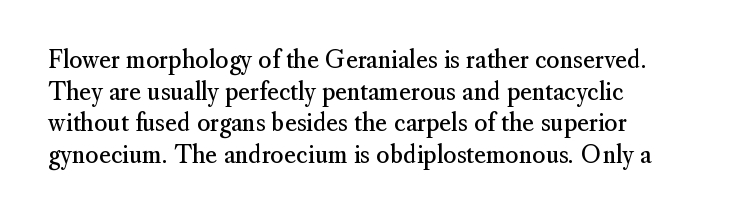
Q: Is the text bold? A: No.
Q: Is the text italic (slanted)? A: No, it is upright.
Q: Is the text underlined? A: No.
Q: Is the spacing between letters normal or unusually wide? A: Normal.
Q: Is the spacing between lines tight, normal or loose? A: Normal.
